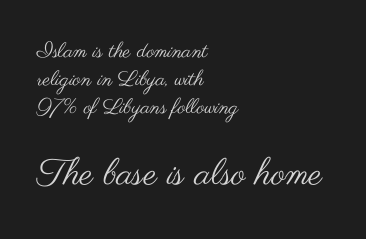
{"serif": "no", "bold": "no", "weight": "regular", "width": "wide", "stroke_contrast": "medium", "x_height": "small", "monospaced": "no", "underline": "no", "align": "left", "line_spacing": "normal", "line_spacing_ratio": 1.33, "letter_spacing": "normal", "letter_spacing_em": 0.0, "larger_block": "second", "size_ratio": 1.76, "glyph_px": 37}
